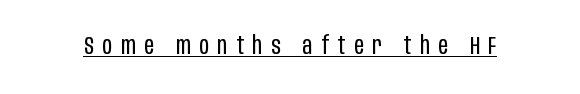
{"italic": "no", "bold": "no", "underline": "yes", "letter_spacing": "wide", "letter_spacing_em": 0.37, "glyph_px": 24}
